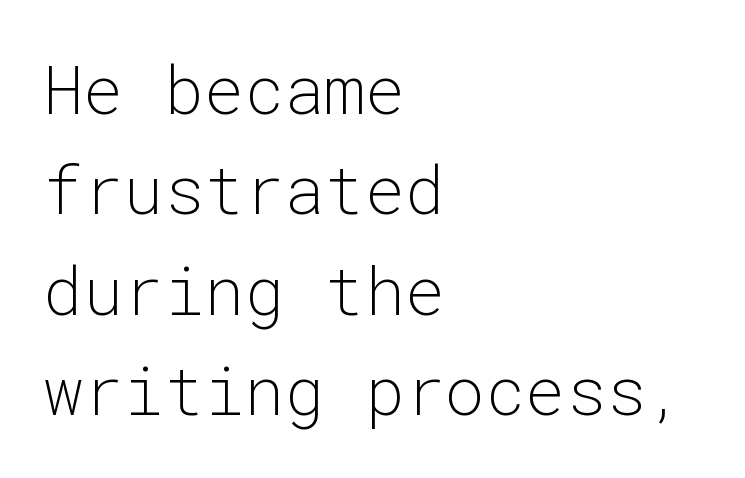
The image shows 67 px light sans-serif type, upright, monospaced; set left-aligned, normal line spacing (1.5x), normal letter spacing, not underlined; low stroke contrast and a medium x-height.
